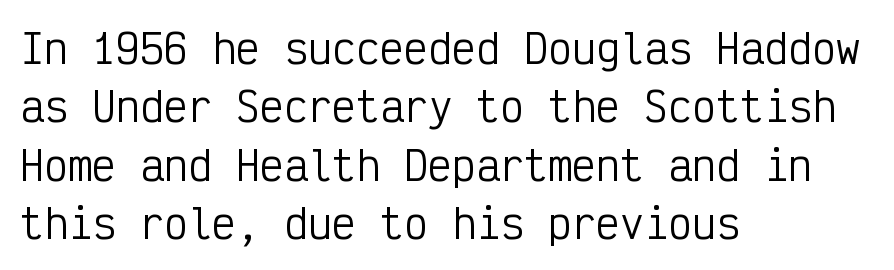
This sample uses plain, unmodified letter spacing. The characters display no serif detailing; their extremities are plain. The cut favours lightness, reaching ordinary text weight at its darkest. The designer left line spacing at the default. The type sits square on the baseline with zero lean. Which margin do the lines hug? The left one — the right edge is uneven.
